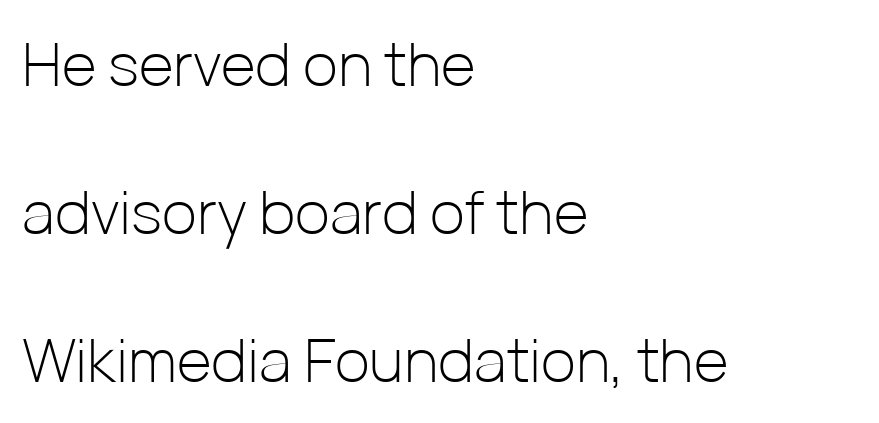
The gaps between neighbouring characters are ordinary and unremarkable. One glance says open: line gaps are wider than usual. Character widths vary here, with narrow letters taking less room than wide ones. Which margin do the lines hug? The left one — the right edge is uneven.
